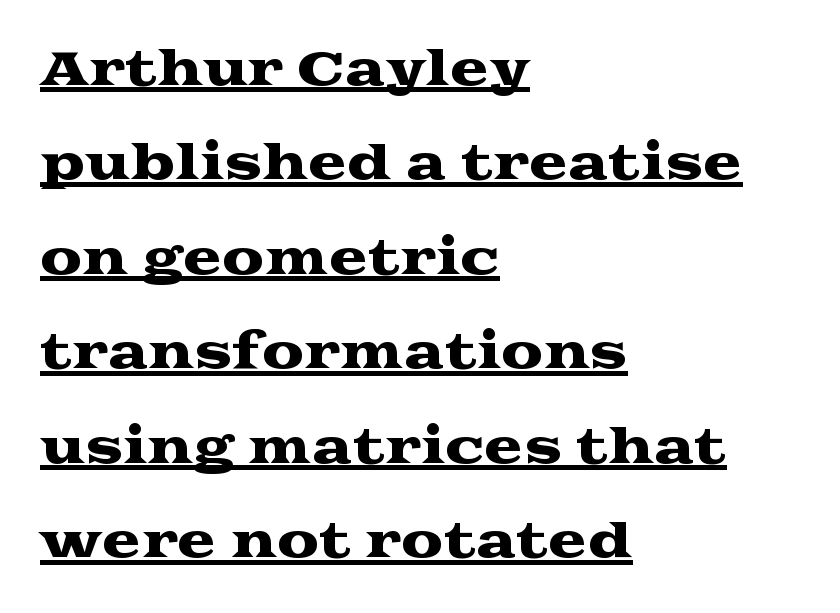
The image shows 47 px wide serif type, upright; set left-aligned, loose line spacing (2.01x), normal letter spacing, underlined; medium stroke contrast and a medium x-height.
